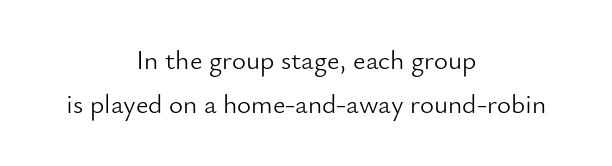
The image shows 27 px text type, upright; set centered, normal line spacing (1.64x), normal letter spacing, not underlined.
